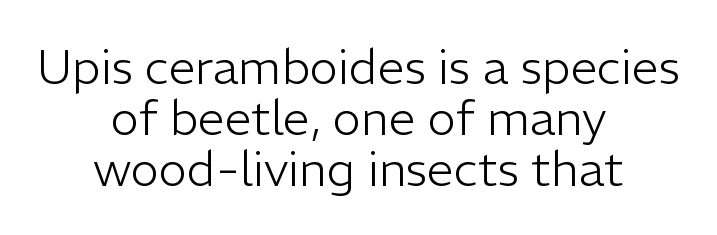
The image shows 48 px light sans-serif type, upright; set centered, tight line spacing (1.06x), normal letter spacing, not underlined; low stroke contrast and a medium x-height.
